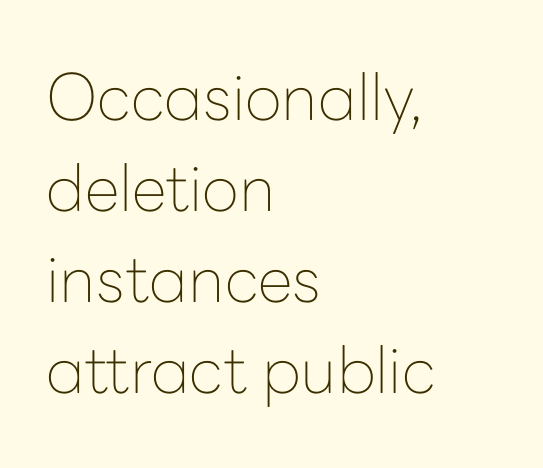
{"serif": "no", "italic": "no", "bold": "no", "weight": "thin", "width": "normal", "stroke_contrast": "low", "x_height": "medium", "monospaced": "no", "underline": "no", "align": "left", "line_spacing": "normal", "line_spacing_ratio": 1.42, "letter_spacing": "normal", "letter_spacing_em": 0.0, "glyph_px": 64}
